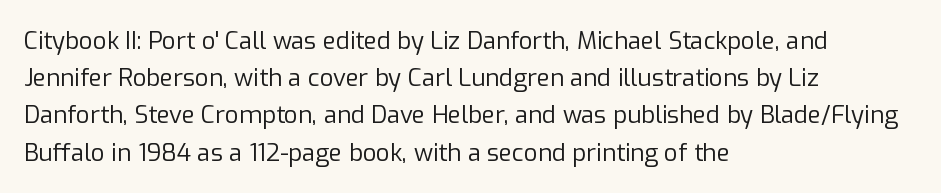
Q: Is the text bold? A: No.
Q: Is the text italic (slanted)? A: No, it is upright.
Q: Is the text underlined? A: No.
Q: How is the paragraph aligned? A: Left-aligned.
Q: Is the spacing between letters normal or unusually wide? A: Normal.
Q: Is the spacing between lines tight, normal or loose? A: Normal.
